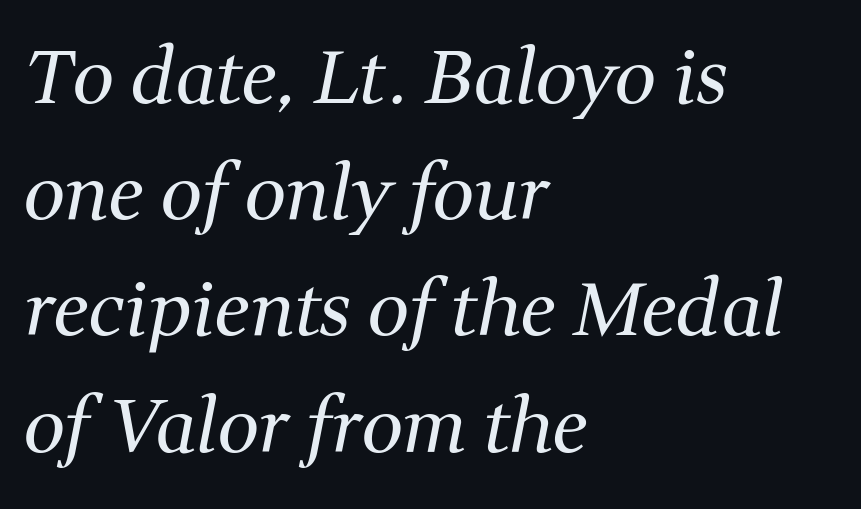
Q: Is the text bold? A: No.
Q: Is the text italic (slanted)? A: Yes, it leans right by about 11 degrees.
Q: Is the typeface a serif or a sans-serif typeface? A: Serif.
Q: Is the text underlined? A: No.
Q: How is the paragraph aligned? A: Left-aligned.
Q: Is the spacing between letters normal or unusually wide? A: Normal.
Q: Is the spacing between lines tight, normal or loose? A: Normal.
Q: Width (condensed, normal, or wide)? A: Normal.
Q: Stroke contrast? A: Medium.
Q: x-height? A: Medium.
Q: Monospaced? A: No.
